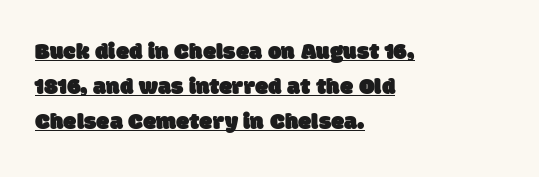
{"underline": "yes", "align": "left", "line_spacing": "normal", "line_spacing_ratio": 1.45, "letter_spacing": "normal", "letter_spacing_em": 0.0, "glyph_px": 24}
